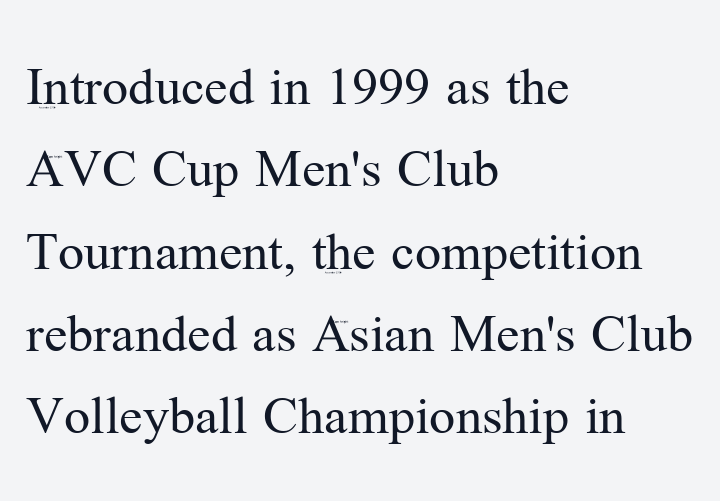
The letters stand upright; this is a roman face. Glyph-to-glyph distance matches everyday printed text. Think of a printed novel: that variable character pitch is what you see here. Decoration check: the copy has no underline. You can tell from the footed stems that serif type was used. The passage shown stacks its lines at a standard gap.
